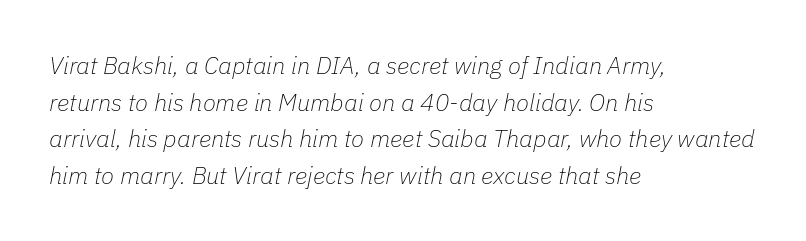
The text block is weighted toward the left margin, trailing off unevenly rightward. Honestly, there is no underline to notice here at all. The axis of the letterforms is tilted away from vertical. Heaviness? Minimal to ordinary, like unemphasized prose. You could call the tracking neutral — neither tight nor loose.
